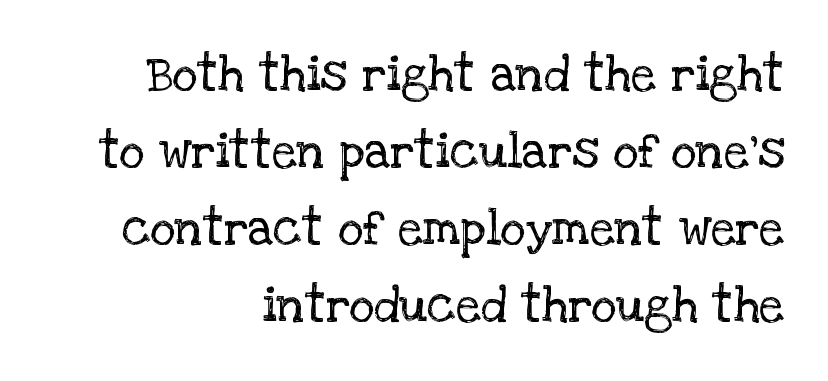
The font sits on the lighter half of the weight spectrum, regular included. Here the designer chose a conventional face with non-uniform glyph widths. No extra tracking has been applied to these lines. This sample is right-justified, so line beginnings fall wherever the words allow. Upright lettering throughout. Unlike a clean sans, this face finishes its strokes with serifs.
